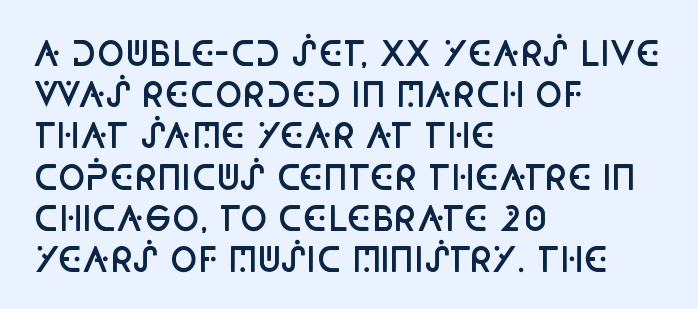
Firm but not heavy-handed strokes: this text is semibold. The axis of the letterforms is exactly vertical. The lines are quadded left. Think of a printed novel: that variable character pitch is what you see here. Beneath every word, the page is bare. Regular leading.
